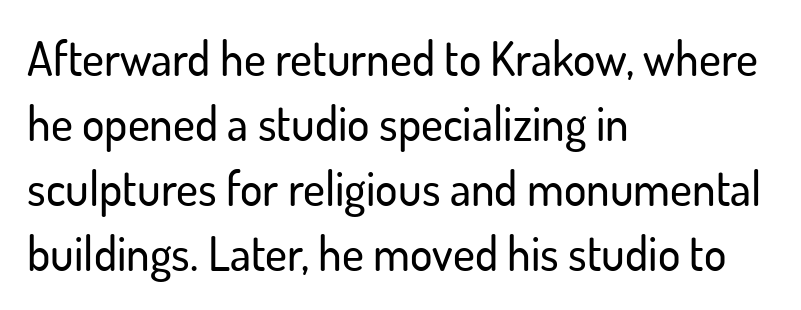
The axis of the letterforms is exactly vertical. Inter-character spacing is left at the font's built-in metrics. This sample keeps an unexceptional amount of space between lines. Has an underline been added? It has not. These lines are rendered in a variable-pitch font.
